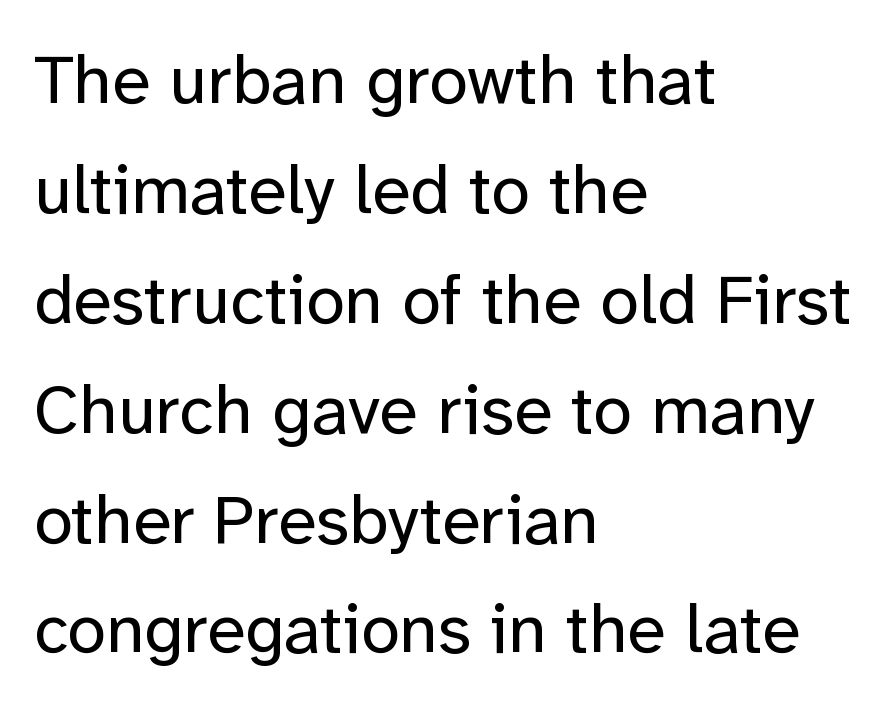
The image shows 70 px regular-weight sans-serif type, upright; set left-aligned, normal line spacing (1.57x), normal letter spacing, not underlined; low stroke contrast and a medium x-height.
